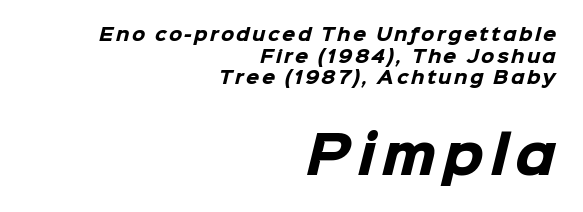
{"serif": "no", "bold": "yes", "weight": "heavy", "width": "normal", "stroke_contrast": "low", "x_height": "medium", "monospaced": "no", "underline": "no", "align": "right", "line_spacing": "normal", "line_spacing_ratio": 1.27, "larger_block": "second", "size_ratio": 3.0, "glyph_px": 51}
